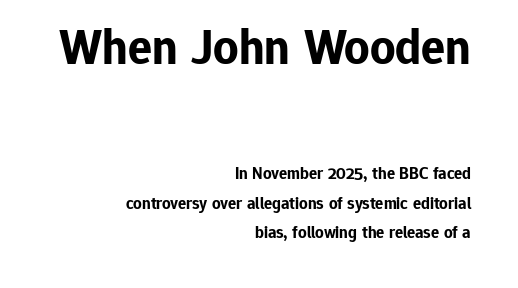
Nobody drew a line under any word here. This sample uses plain, unmodified letter spacing. Tall strokes in this sample are plumb rather than angled. Classification — sans serif. This sample is right-justified, so line beginnings fall wherever the words allow.
